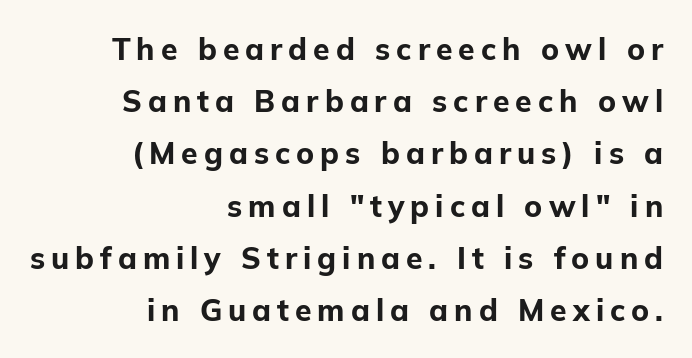
Q: Is the text bold? A: Yes.
Q: Is the text italic (slanted)? A: No, it is upright.
Q: Is the typeface a serif or a sans-serif typeface? A: Sans-serif.
Q: Is the text underlined? A: No.
Q: How is the paragraph aligned? A: Right-aligned.
Q: Is the spacing between letters normal or unusually wide? A: Unusually wide.
Q: Width (condensed, normal, or wide)? A: Normal.
Q: Stroke contrast? A: Low.
Q: x-height? A: Medium.
Q: Monospaced? A: No.
